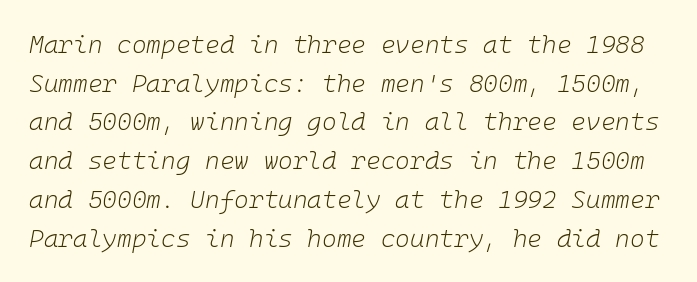
The image shows 25 px text type, italic (leaning right); set normal line spacing (1.55x), normal letter spacing, not underlined.
